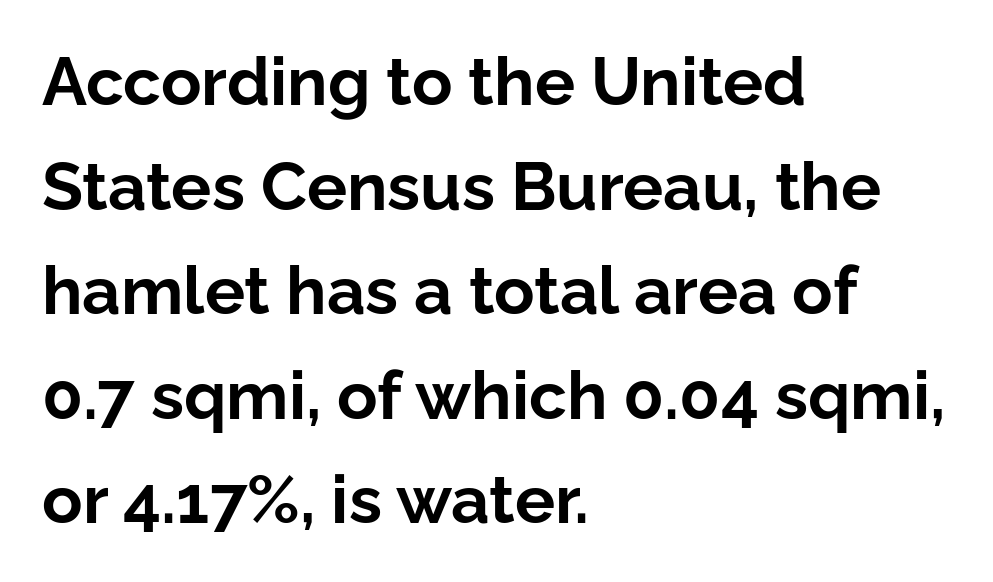
Q: Is the text bold? A: Yes.
Q: Is the text italic (slanted)? A: No, it is upright.
Q: Is the typeface a serif or a sans-serif typeface? A: Sans-serif.
Q: Is the text underlined? A: No.
Q: How is the paragraph aligned? A: Left-aligned.
Q: Is the spacing between letters normal or unusually wide? A: Normal.
Q: Is the spacing between lines tight, normal or loose? A: Normal.
Q: Width (condensed, normal, or wide)? A: Normal.
Q: Stroke contrast? A: Low.
Q: x-height? A: Medium.
Q: Monospaced? A: No.
